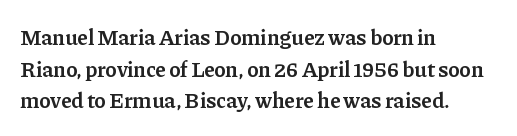
{"italic": "no", "bold": "semi", "underline": "no", "align": "left", "line_spacing": "normal", "line_spacing_ratio": 1.44, "letter_spacing": "normal", "letter_spacing_em": 0.0, "glyph_px": 22}
